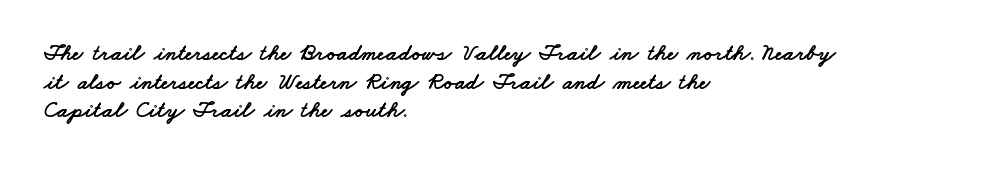
{"underline": "no", "align": "left", "line_spacing_ratio": 1.24, "letter_spacing": "normal", "letter_spacing_em": 0.0, "glyph_px": 23}
